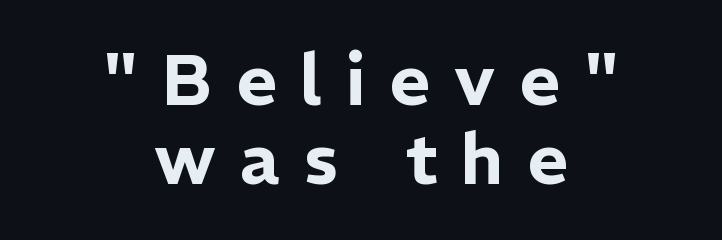
Q: Is the text italic (slanted)? A: No, it is upright.
Q: Is the typeface a serif or a sans-serif typeface? A: Sans-serif.
Q: Is the text underlined? A: No.
Q: How is the paragraph aligned? A: Centered.
Q: Is the spacing between letters normal or unusually wide? A: Unusually wide.
Q: Is the spacing between lines tight, normal or loose? A: Tight.
Q: Width (condensed, normal, or wide)? A: Normal.
Q: Stroke contrast? A: Low.
Q: x-height? A: Medium.
Q: Monospaced? A: No.
